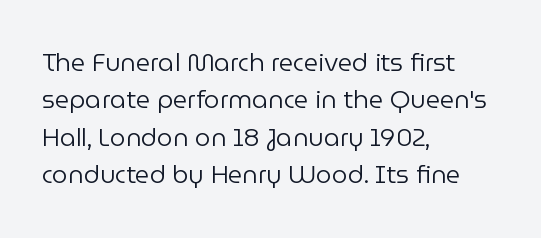
Q: Is the text bold? A: No.
Q: Is the text italic (slanted)? A: No, it is upright.
Q: Is the text underlined? A: No.
Q: How is the paragraph aligned? A: Left-aligned.
Q: Is the spacing between letters normal or unusually wide? A: Normal.
Q: Is the spacing between lines tight, normal or loose? A: Normal.
